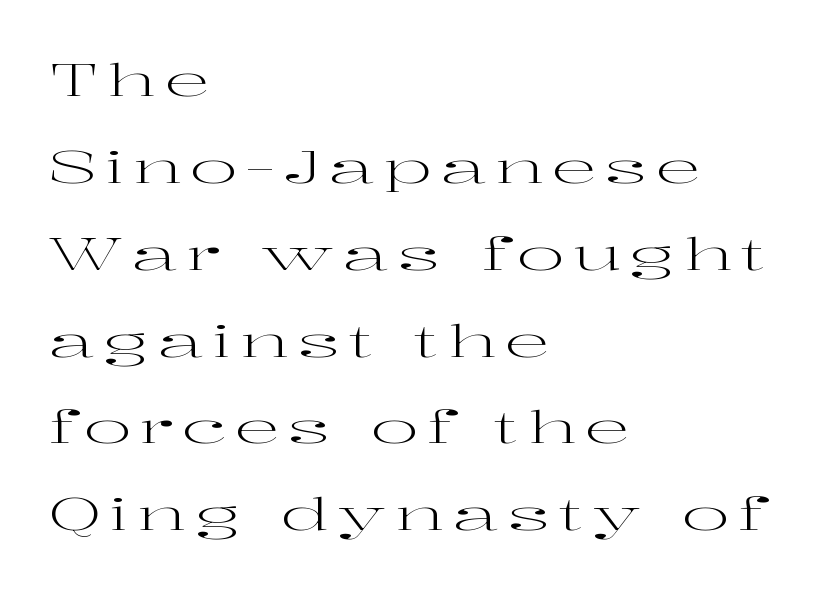
Q: Is the text bold? A: No.
Q: Is the text italic (slanted)? A: No, it is upright.
Q: Is the typeface a serif or a sans-serif typeface? A: Serif.
Q: Is the text underlined? A: No.
Q: How is the paragraph aligned? A: Left-aligned.
Q: Is the spacing between lines tight, normal or loose? A: Loose.
Q: Width (condensed, normal, or wide)? A: Wide.
Q: Stroke contrast? A: High.
Q: x-height? A: Medium.
Q: Monospaced? A: No.
